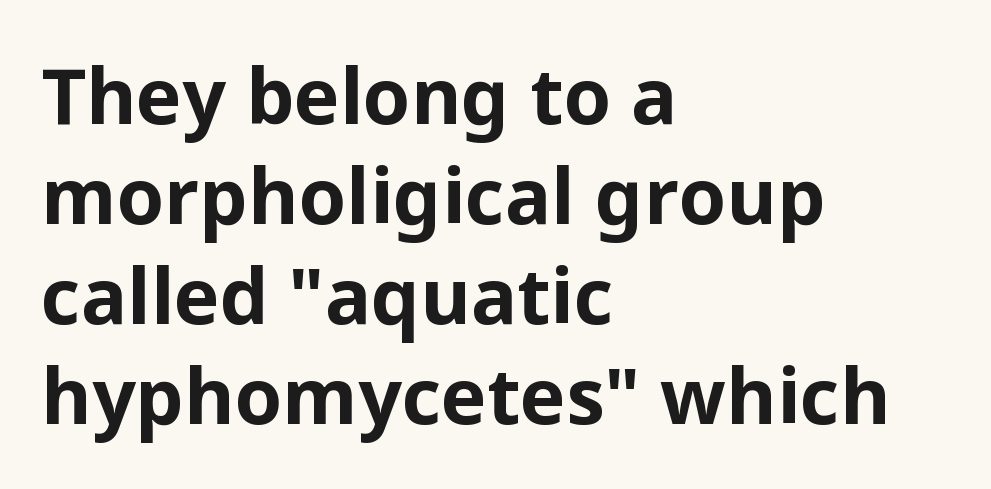
You could not count columns in this text — the font is proportionally spaced. Check where the strokes stop: nothing finishes them off — pure sans. Rows of type keep a routine distance in the vertical direction. Tall strokes in this sample are plumb rather than angled. Heavy, bold letterforms. The text block is weighted toward the left margin, trailing off unevenly rightward.
